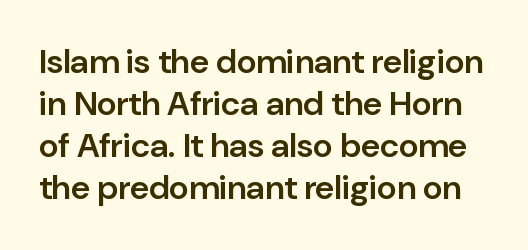
The image shows 34 px semibold sans-serif type, upright; set line spacing 1.24x, normal letter spacing, not underlined; low stroke contrast and a medium x-height.
